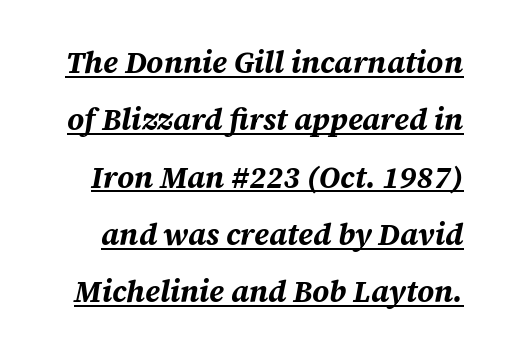
Q: Is the text bold? A: Yes.
Q: Is the text italic (slanted)? A: Yes, it leans right by about 12 degrees.
Q: Is the text underlined? A: Yes.
Q: Is the spacing between letters normal or unusually wide? A: Normal.
Q: Is the spacing between lines tight, normal or loose? A: Loose.
Q: Width (condensed, normal, or wide)? A: Normal.
Q: Stroke contrast? A: Medium.
Q: x-height? A: Large.
Q: Monospaced? A: No.
